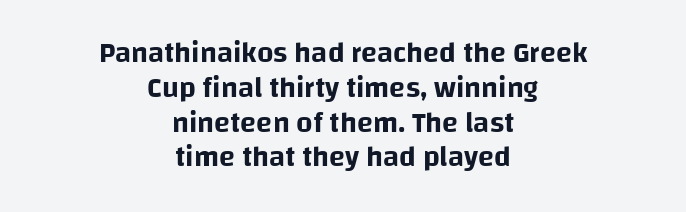
Every row of glyphs is offset so its center matches the block's center. Nothing unusual about the tracking: characters are spaced as the font intends. The rendering uses natural spacing where letterforms have individual widths. Quick note: not italic, upright. The string is rendered with underlining switched off. Serifs: no, the terminals of the letterforms are clean.
